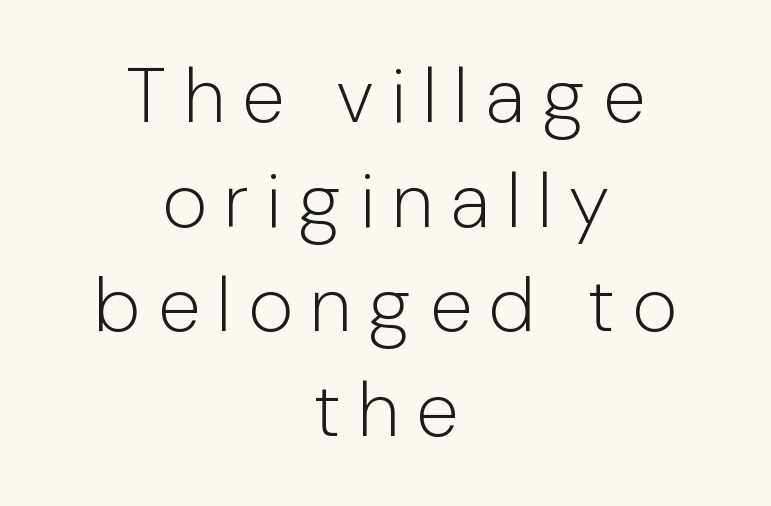
Q: Is the text bold? A: No.
Q: Is the text italic (slanted)? A: No, it is upright.
Q: Is the typeface a serif or a sans-serif typeface? A: Sans-serif.
Q: Is the text underlined? A: No.
Q: How is the paragraph aligned? A: Centered.
Q: Is the spacing between letters normal or unusually wide? A: Unusually wide.
Q: Is the spacing between lines tight, normal or loose? A: Normal.
Q: Width (condensed, normal, or wide)? A: Normal.
Q: Stroke contrast? A: Low.
Q: x-height? A: Medium.
Q: Monospaced? A: No.
